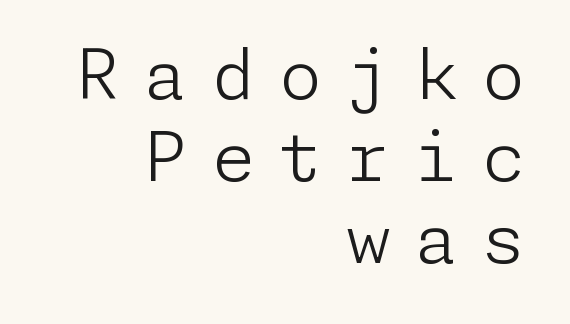
Q: Is the text bold? A: No.
Q: Is the text italic (slanted)? A: No, it is upright.
Q: Is the typeface a serif or a sans-serif typeface? A: Sans-serif.
Q: Is the text underlined? A: No.
Q: How is the paragraph aligned? A: Right-aligned.
Q: Is the spacing between letters normal or unusually wide? A: Unusually wide.
Q: Width (condensed, normal, or wide)? A: Normal.
Q: Stroke contrast? A: Low.
Q: x-height? A: Medium.
